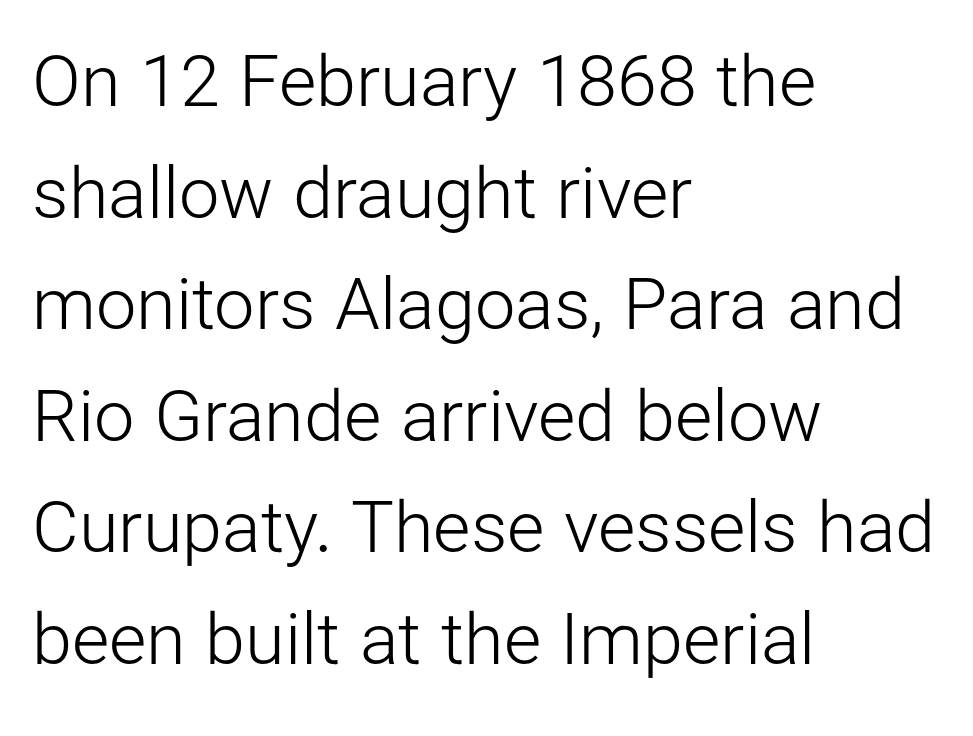
{"serif": "no", "italic": "no", "bold": "no", "weight": "light", "width": "normal", "stroke_contrast": "low", "x_height": "medium", "monospaced": "no", "underline": "no", "align": "left", "line_spacing": "normal", "line_spacing_ratio": 1.55, "letter_spacing": "normal", "letter_spacing_em": 0.0, "glyph_px": 72}
